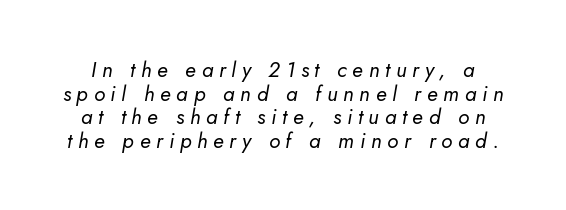
The image shows 21 px text type, italic (leaning right); set tight line spacing (1.12x), unusually wide letter spacing (+0.27 em), not underlined.
